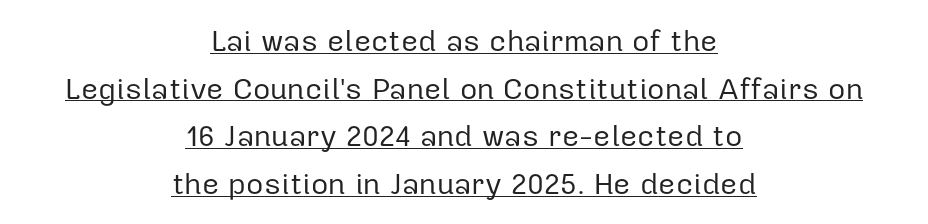
{"serif": "no", "italic": "no", "bold": "no", "weight": "regular", "width": "normal", "stroke_contrast": "low", "x_height": "medium", "monospaced": "no", "underline": "yes", "align": "center", "line_spacing": "normal", "line_spacing_ratio": 1.59, "letter_spacing": "normal", "letter_spacing_em": 0.0, "glyph_px": 30}
